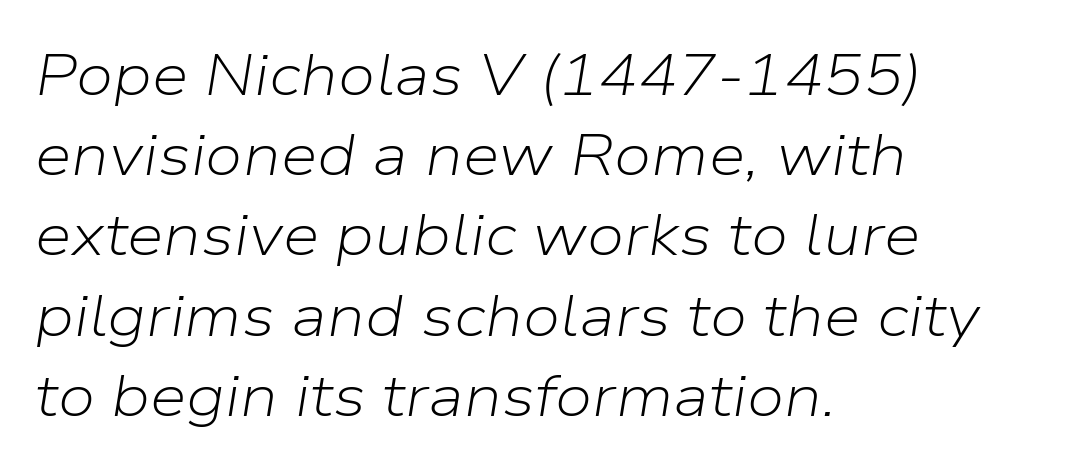
{"italic": "yes", "lean": "right", "slant_degrees": 9, "bold": "no", "weight": "light", "width": "normal", "stroke_contrast": "low", "x_height": "medium", "monospaced": "no", "underline": "no", "align": "left", "line_spacing": "normal", "line_spacing_ratio": 1.36, "letter_spacing": "normal", "letter_spacing_em": 0.0, "glyph_px": 59}
